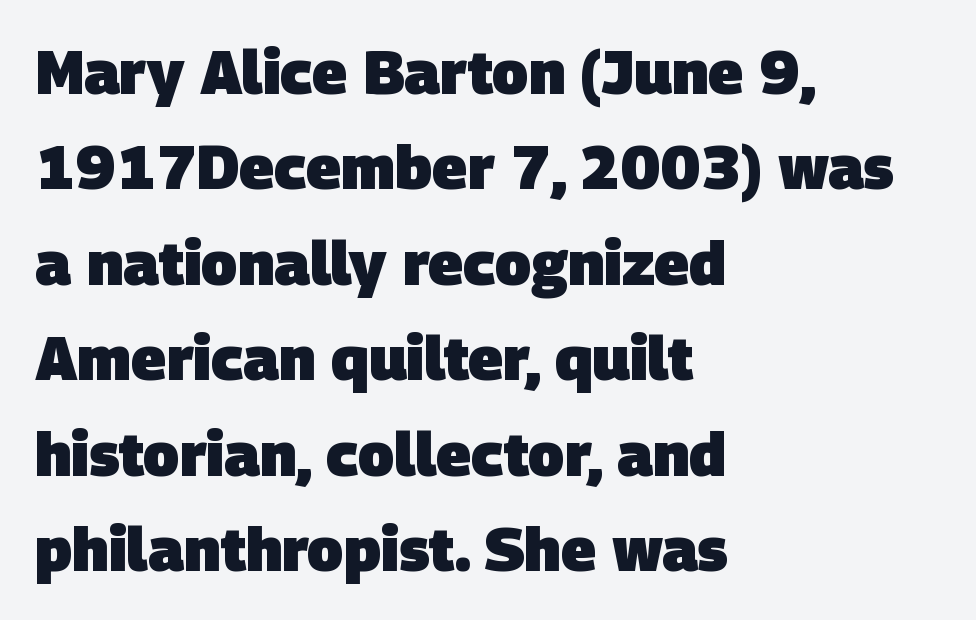
The image shows 60 px heavy sans-serif type; set left-aligned, normal line spacing (1.59x), normal letter spacing, not underlined; low stroke contrast and a large x-height.
